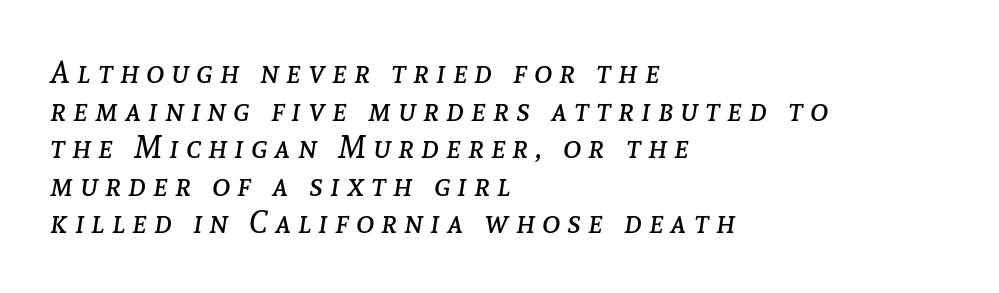
The image shows 31 px regular-weight type, italic (leaning right); set left-aligned, line spacing 1.21x, unusually wide letter spacing (+0.23 em), not underlined; low stroke contrast and a medium x-height.
